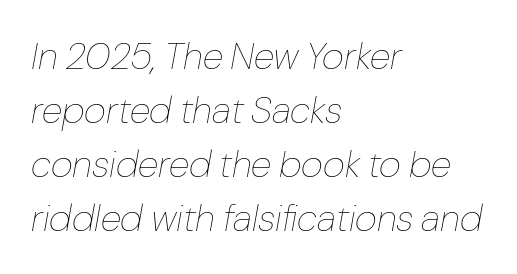
Italic: yes, the glyphs are oblique. Reading down the column, the eye jumps a familiar distance to each next line. Weight: in the light-to-regular range. The type is set solid horizontally, with unmodified tracking. Note the varied advance widths — an 'i' is clearly narrower than an 'm'.
